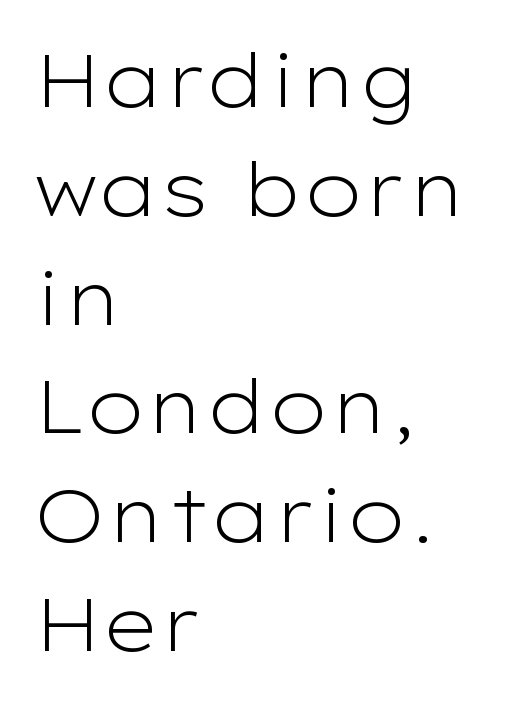
{"serif": "no", "italic": "no", "bold": "no", "weight": "light", "width": "wide", "stroke_contrast": "low", "x_height": "medium", "monospaced": "no", "underline": "no", "align": "left", "line_spacing": "normal", "line_spacing_ratio": 1.47, "letter_spacing": "normal", "letter_spacing_em": 0.0, "glyph_px": 74}
